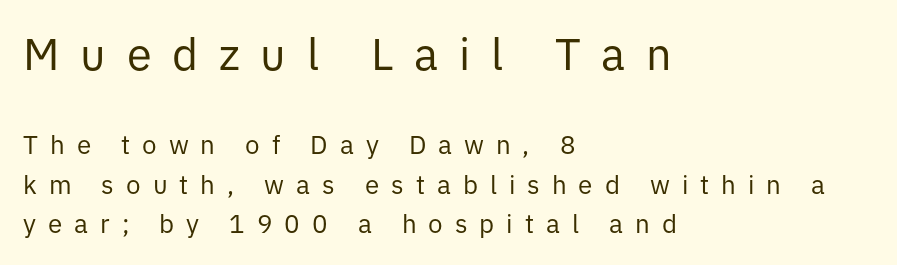
Q: Is the text bold? A: No.
Q: Is the text italic (slanted)? A: No, it is upright.
Q: Is the typeface a serif or a sans-serif typeface? A: Sans-serif.
Q: Is the text underlined? A: No.
Q: How is the paragraph aligned? A: Left-aligned.
Q: Is the spacing between letters normal or unusually wide? A: Unusually wide.
Q: Is the spacing between lines tight, normal or loose? A: Normal.
Q: Which block of text is set in a larger size, the first (top) or the second (bottom)? A: The first (top) one.
Q: Width (condensed, normal, or wide)? A: Normal.
Q: Stroke contrast? A: Low.
Q: x-height? A: Medium.
Q: Monospaced? A: No.
